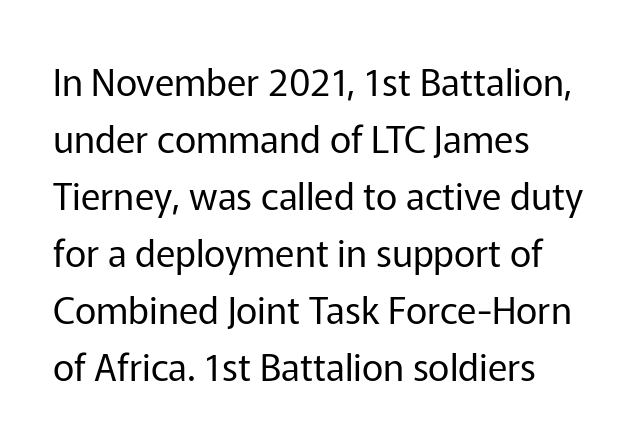
The type sits square on the baseline with zero lean. The letterforms sit shoulder to shoulder at normal distance. Honestly, the row spacing looks completely unremarkable. Letterform terminals end flat and unadorned throughout the passage. The font is comparable to plain body text, perhaps lighter. The area under the type is left untouched.
